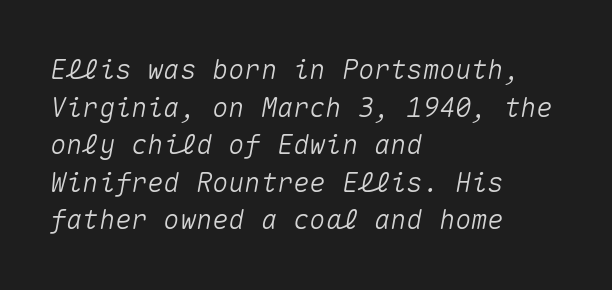
Does the leading feel generous? No, just average. The baseline area is clear. If you drew a line through each stem, it would be angled. Nothing unusual about the tracking: characters are spaced as the font intends.
